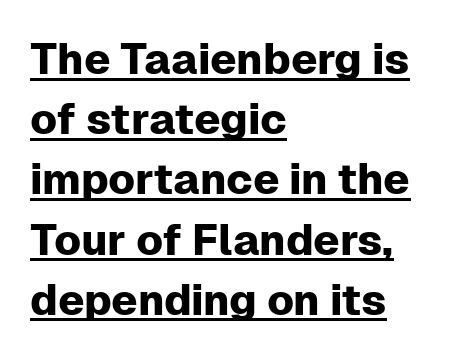
Q: Is the text italic (slanted)? A: No, it is upright.
Q: Is the typeface a serif or a sans-serif typeface? A: Sans-serif.
Q: Is the text underlined? A: Yes.
Q: How is the paragraph aligned? A: Left-aligned.
Q: Is the spacing between letters normal or unusually wide? A: Normal.
Q: Is the spacing between lines tight, normal or loose? A: Normal.
Q: Width (condensed, normal, or wide)? A: Normal.
Q: Stroke contrast? A: Low.
Q: x-height? A: Medium.
Q: Monospaced? A: No.
